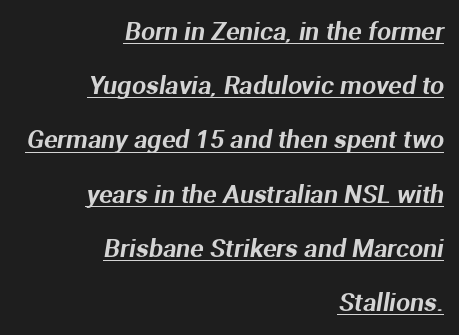
{"underline": "yes", "align": "right", "line_spacing": "loose", "line_spacing_ratio": 2.17, "letter_spacing": "normal", "letter_spacing_em": 0.0, "glyph_px": 25}
